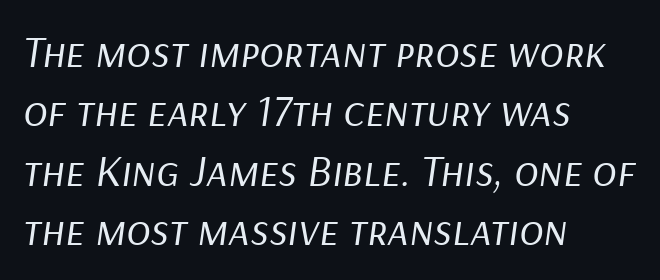
The image shows 45 px regular-weight type, italic (leaning right); set left-aligned, normal line spacing (1.32x), normal letter spacing, not underlined; low stroke contrast and a medium x-height.
